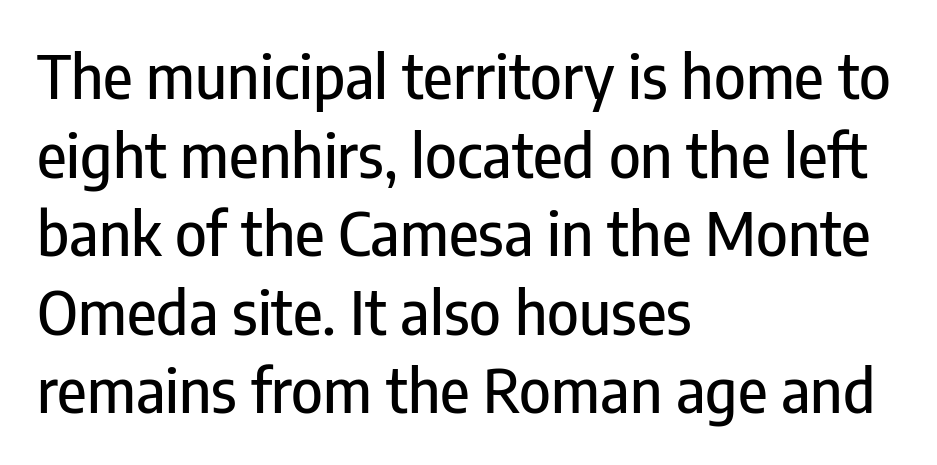
Q: Is the text italic (slanted)? A: No, it is upright.
Q: Is the typeface a serif or a sans-serif typeface? A: Sans-serif.
Q: Is the text underlined? A: No.
Q: How is the paragraph aligned? A: Left-aligned.
Q: Is the spacing between letters normal or unusually wide? A: Normal.
Q: Is the spacing between lines tight, normal or loose? A: Normal.
Q: Width (condensed, normal, or wide)? A: Condensed.
Q: Stroke contrast? A: Low.
Q: x-height? A: Medium.
Q: Monospaced? A: No.
